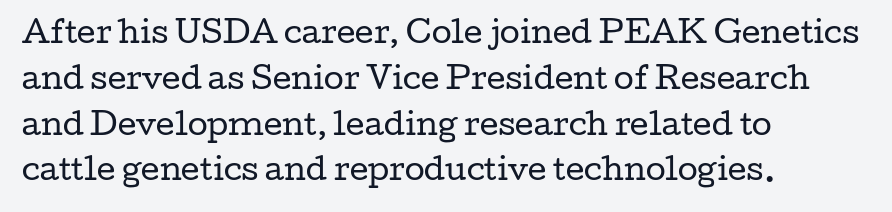
The image shows 29 px regular-weight, wide serif type, upright; set left-aligned, normal line spacing (1.58x), normal letter spacing, not underlined; low stroke contrast and a medium x-height.
